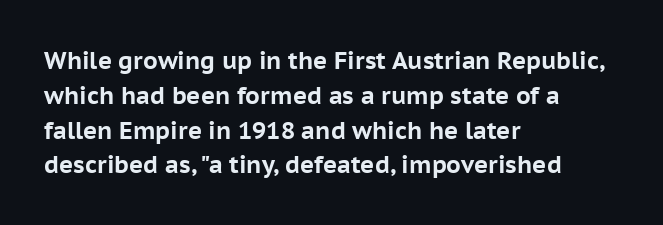
Nope, not italic — everything's standing straight. The passage shown has conventional tracking throughout. Bold? Absolutely — the strokes are thick and heavy. If you drew a ruler down the left edge, every line would touch it. The gap between lines stays unmarked. Horizontal bands of white between lines are of average thickness.
